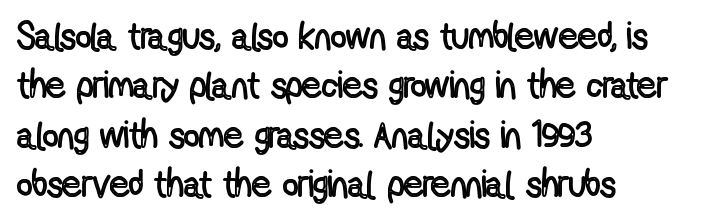
Q: Is the text italic (slanted)? A: No, it is upright.
Q: Is the text underlined? A: No.
Q: How is the paragraph aligned? A: Left-aligned.
Q: Is the spacing between letters normal or unusually wide? A: Normal.
Q: Is the spacing between lines tight, normal or loose? A: Normal.
Q: Width (condensed, normal, or wide)? A: Condensed.
Q: x-height? A: Medium.
Q: Monospaced? A: No.
